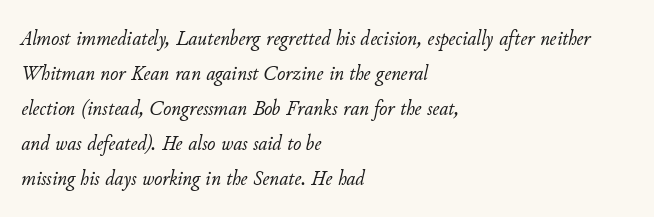
The typeface has the unassuming heft of standard copy or less. Does extra space separate the letters? No, they use regular spacing. Line starts are locked; line ends wander. This is oblique type, the kind used for emphasis or titles. Interline gaps are of average width in this sample.
